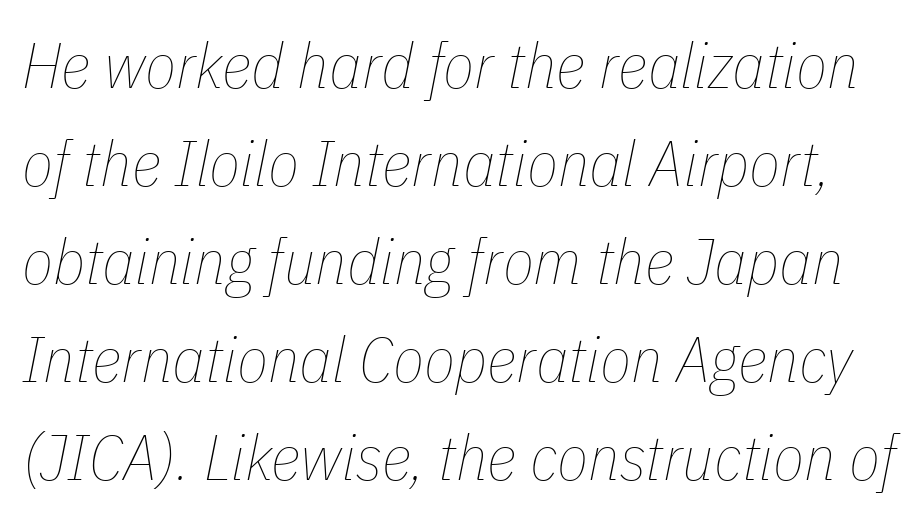
Q: Is the text bold? A: No.
Q: Is the text italic (slanted)? A: Yes, it leans right by about 11 degrees.
Q: Is the text underlined? A: No.
Q: Is the spacing between letters normal or unusually wide? A: Normal.
Q: Is the spacing between lines tight, normal or loose? A: Normal.
Q: Width (condensed, normal, or wide)? A: Condensed.
Q: Stroke contrast? A: Low.
Q: x-height? A: Medium.
Q: Monospaced? A: No.
